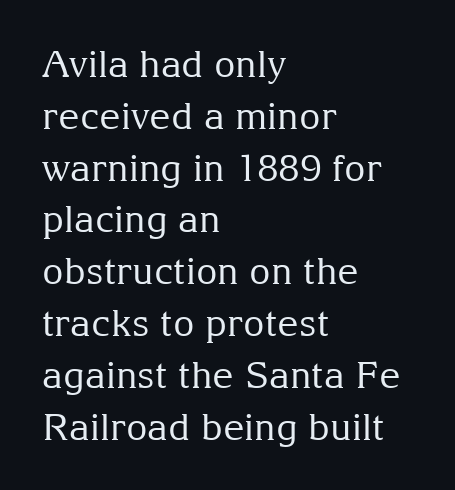
One-word summary of the alignment: left. Evenly set lines give the paragraph a standard silhouette. The characters are drawn with everyday or finer stroke widths. The axis of the letterforms is exactly vertical. Looks like regular typesetting: each glyph gets only the width it needs. Lines of text with bare space underneath.
